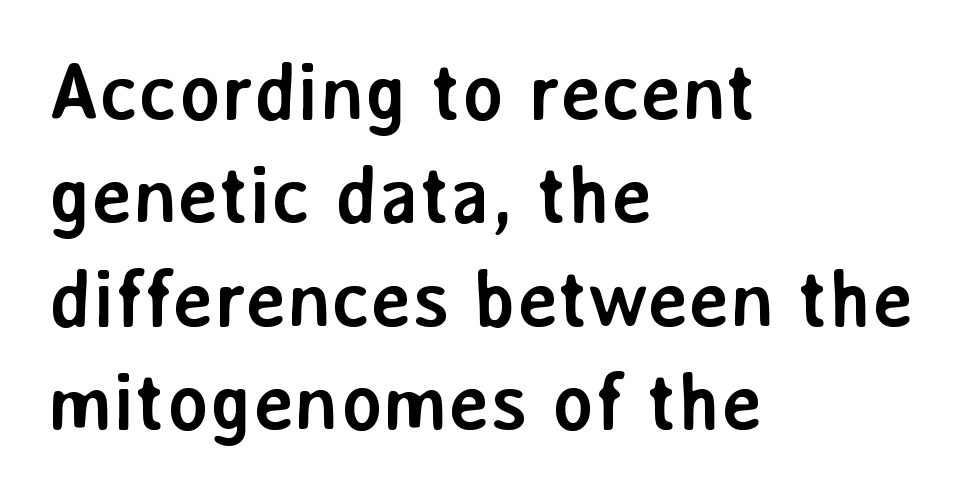
This sample has the flowing, uneven cadence of proportional lettering. Tall strokes in this sample are plumb rather than angled. The text block is weighted toward the left margin, trailing off unevenly rightward. Each row of text sits above clean, open space.
